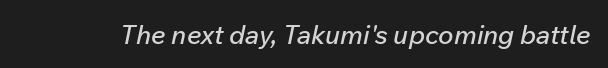
Nothing unusual about the tracking: characters are spaced as the font intends. The area under the type is left untouched. The glyphs look as if they've been sheared to an angle.
